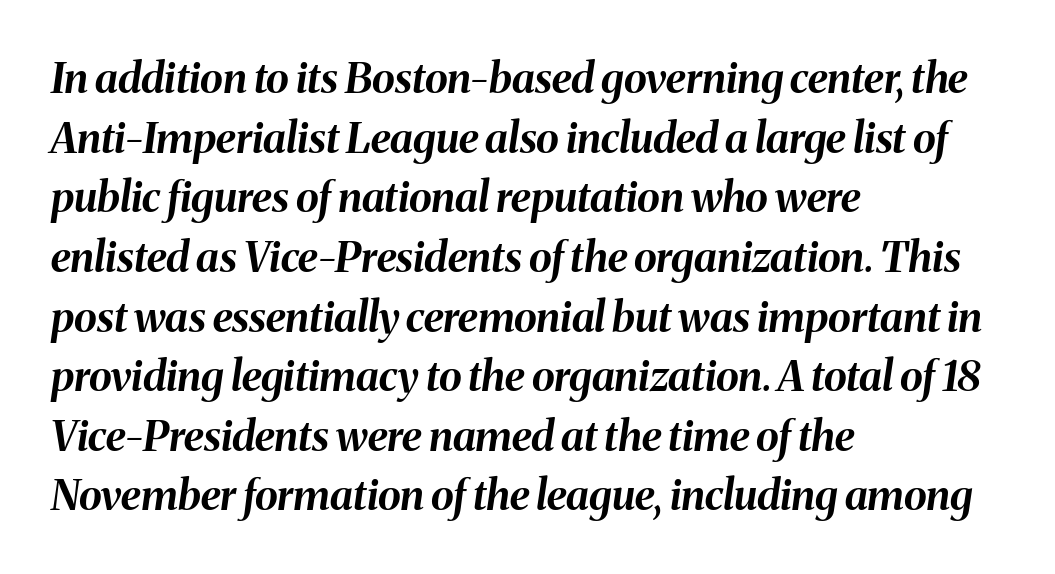
Q: Is the text bold? A: Yes.
Q: Is the text italic (slanted)? A: Yes, it leans right by about 8 degrees.
Q: Is the text underlined? A: No.
Q: How is the paragraph aligned? A: Left-aligned.
Q: Is the spacing between letters normal or unusually wide? A: Normal.
Q: Is the spacing between lines tight, normal or loose? A: Normal.
Q: Width (condensed, normal, or wide)? A: Normal.
Q: Stroke contrast? A: Medium.
Q: x-height? A: Medium.
Q: Monospaced? A: No.
